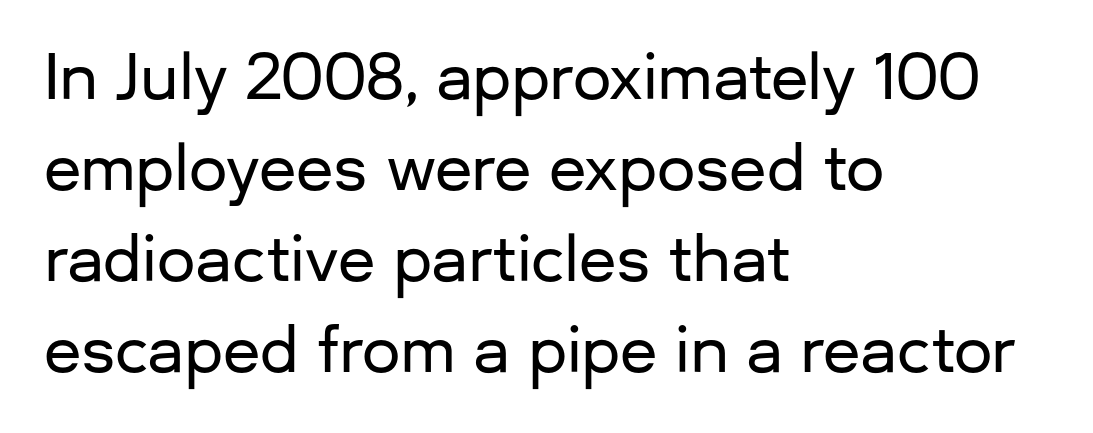
To sum up the face: it is a sans, with no serifs. The typography opts for an upright posture over an oblique one. Spacing verdict: proportional, widths tailored to each character. Line spacing here is normal.
